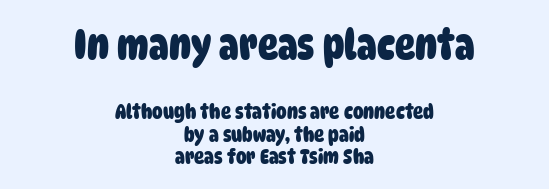
Q: Is the text bold? A: Yes.
Q: Is the typeface a serif or a sans-serif typeface? A: Sans-serif.
Q: Is the text underlined? A: No.
Q: How is the paragraph aligned? A: Centered.
Q: Is the spacing between letters normal or unusually wide? A: Normal.
Q: Is the spacing between lines tight, normal or loose? A: Tight.
Q: Which block of text is set in a larger size, the first (top) or the second (bottom)? A: The first (top) one.
Q: Width (condensed, normal, or wide)? A: Condensed.
Q: Stroke contrast? A: Low.
Q: x-height? A: Large.
Q: Monospaced? A: No.
